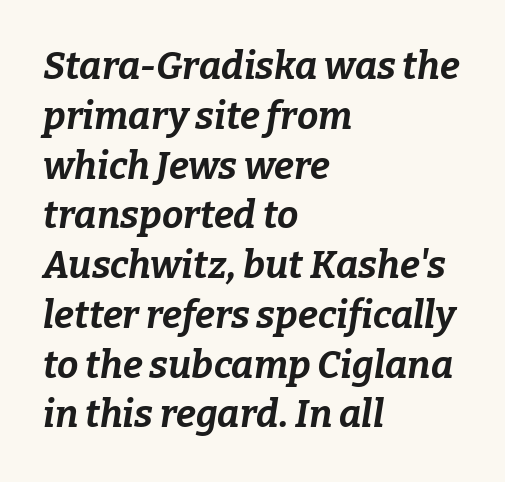
The image shows 38 px bold type, italic (leaning right); set left-aligned, normal line spacing (1.31x), normal letter spacing, not underlined; low stroke contrast and a medium x-height.
